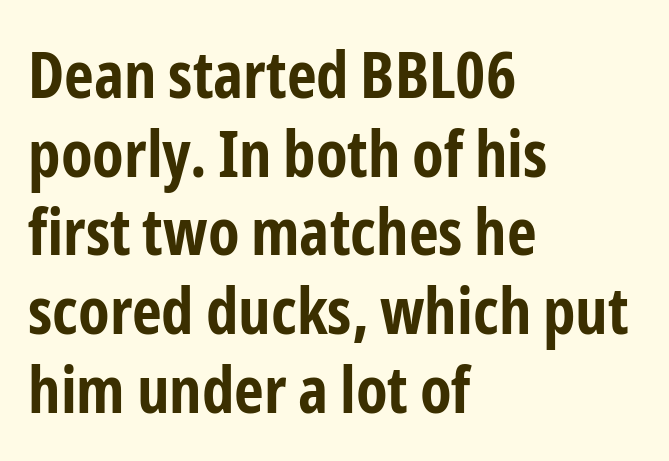
The image shows 65 px bold, condensed sans-serif type, upright; set left-aligned, line spacing 1.21x, normal letter spacing, not underlined; low stroke contrast and a medium x-height.
